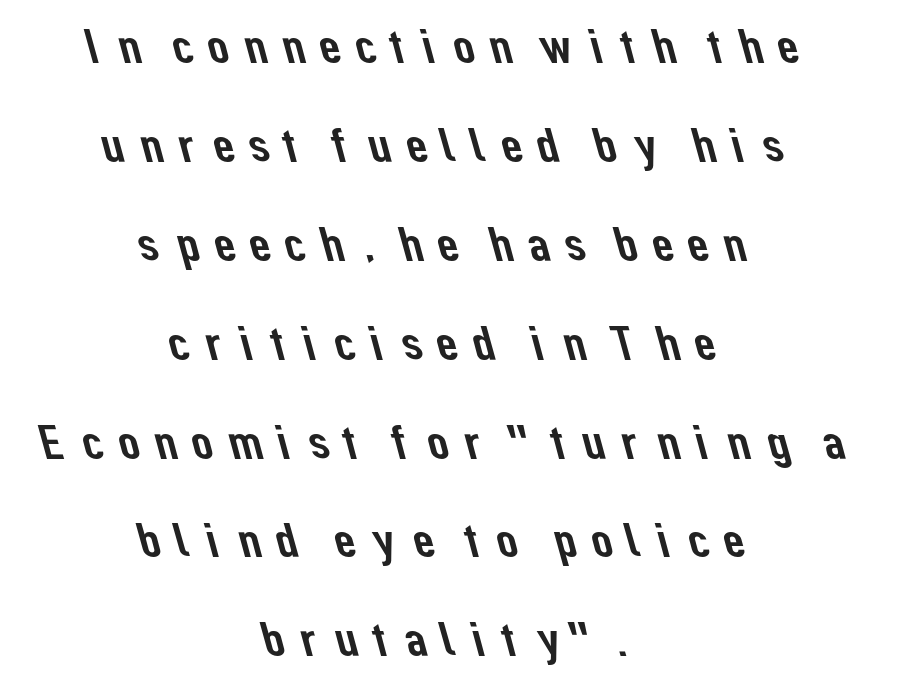
{"serif": "no", "width": "normal", "stroke_contrast": "low", "x_height": "medium", "monospaced": "no", "underline": "no", "align": "center", "line_spacing": "loose", "line_spacing_ratio": 2.06, "letter_spacing": "wide", "letter_spacing_em": 0.2, "glyph_px": 48}
